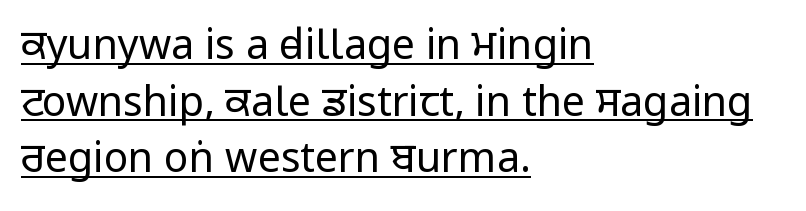
The image shows 41 px regular-weight, condensed sans-serif type, upright; set left-aligned, normal line spacing (1.38x), normal letter spacing, underlined; low stroke contrast and a large x-height.
